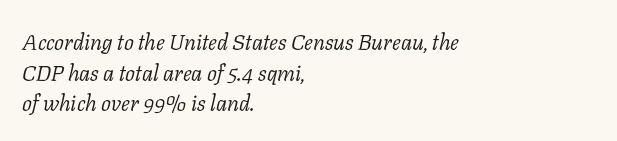
Q: Is the text bold? A: No.
Q: Is the text italic (slanted)? A: Yes, it leans right by about 11 degrees.
Q: Is the text underlined? A: No.
Q: How is the paragraph aligned? A: Left-aligned.
Q: Is the spacing between letters normal or unusually wide? A: Normal.
Q: Is the spacing between lines tight, normal or loose? A: Normal.
